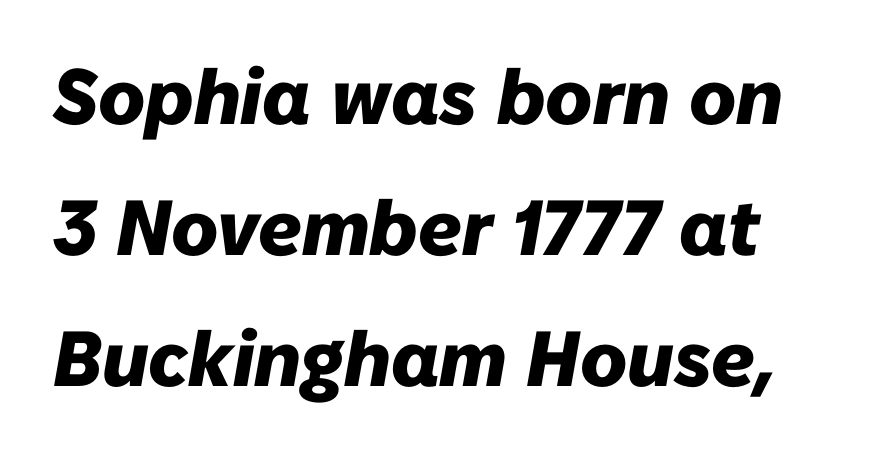
Q: Is the text bold? A: Yes.
Q: Is the text italic (slanted)? A: Yes, it leans right by about 10 degrees.
Q: Is the text underlined? A: No.
Q: Is the spacing between letters normal or unusually wide? A: Normal.
Q: Is the spacing between lines tight, normal or loose? A: Normal.
Q: Width (condensed, normal, or wide)? A: Normal.
Q: Stroke contrast? A: Low.
Q: x-height? A: Medium.
Q: Monospaced? A: No.
